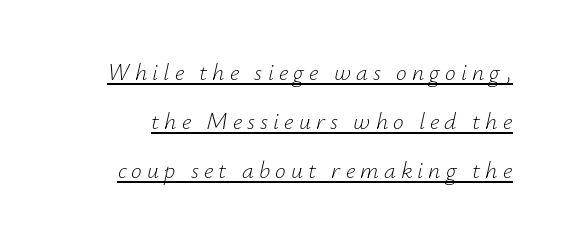
Q: Is the text bold? A: No.
Q: Is the text italic (slanted)? A: Yes, it leans right by about 12 degrees.
Q: Is the text underlined? A: Yes.
Q: Is the spacing between letters normal or unusually wide? A: Unusually wide.
Q: Is the spacing between lines tight, normal or loose? A: Loose.
